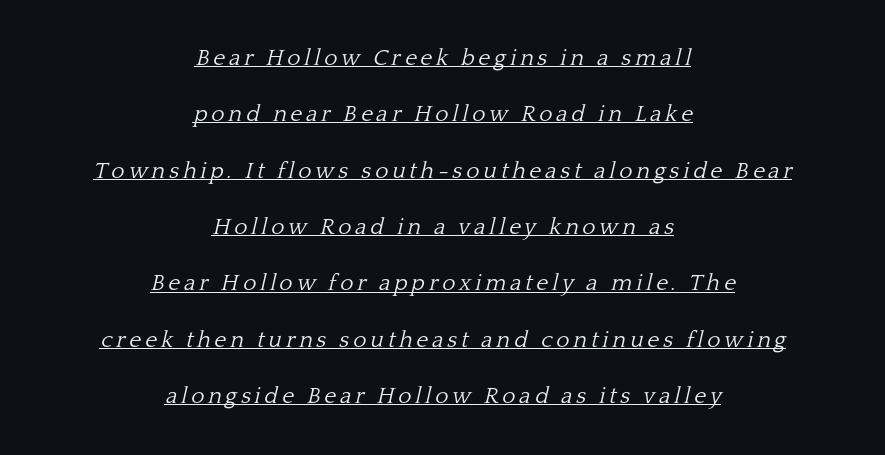
Style check: oblique. The lettering is marked with a stroke running underneath it. Rows of type keep a wide berth in the vertical direction. Summary of weight: not heavy and not bold. Centered paragraph, ragged on both sides.
